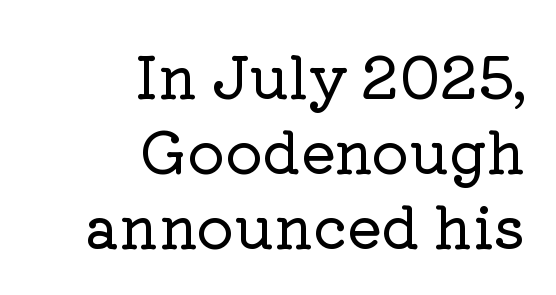
{"serif": "yes", "italic": "no", "width": "normal", "stroke_contrast": "low", "x_height": "medium", "monospaced": "no", "underline": "no", "align": "right", "line_spacing": "normal", "line_spacing_ratio": 1.29, "letter_spacing": "normal", "letter_spacing_em": 0.0, "glyph_px": 58}
